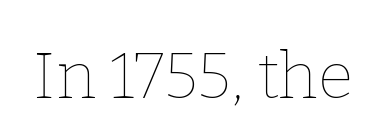
{"italic": "no", "bold": "no", "weight": "thin", "width": "normal", "stroke_contrast": "low", "x_height": "medium", "monospaced": "no", "underline": "no", "letter_spacing": "normal", "letter_spacing_em": 0.0, "glyph_px": 65}
